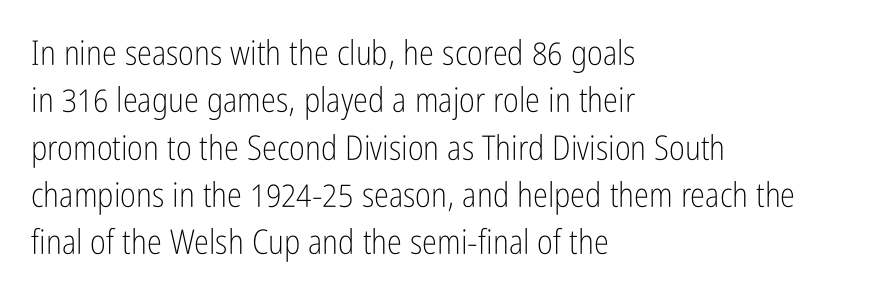
Glyph-to-glyph distance matches everyday printed text. You can tell it's not italic because the verticals are truly vertical. The passage shown stacks its lines at a standard gap. This is sans-serif lettering, the kind often seen on screens and signage.
